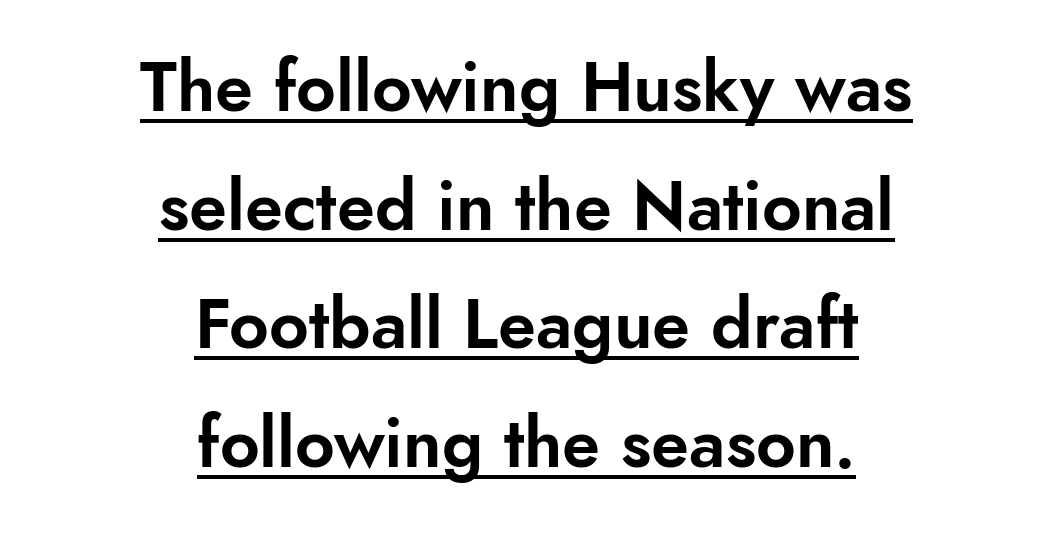
Q: Is the text italic (slanted)? A: No, it is upright.
Q: Is the typeface a serif or a sans-serif typeface? A: Sans-serif.
Q: Is the text underlined? A: Yes.
Q: How is the paragraph aligned? A: Centered.
Q: Is the spacing between letters normal or unusually wide? A: Normal.
Q: Width (condensed, normal, or wide)? A: Normal.
Q: Stroke contrast? A: Low.
Q: x-height? A: Small.
Q: Monospaced? A: No.
